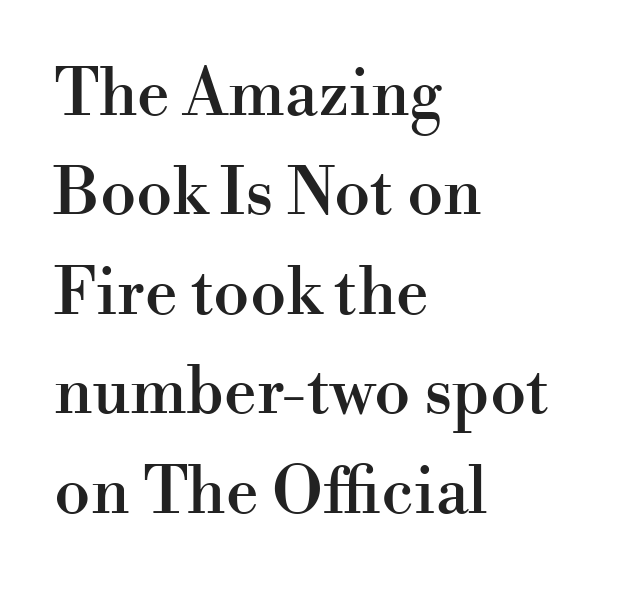
{"serif": "yes", "italic": "no", "width": "normal", "stroke_contrast": "high", "x_height": "small", "monospaced": "no", "underline": "no", "align": "left", "line_spacing": "normal", "line_spacing_ratio": 1.53, "letter_spacing": "normal", "letter_spacing_em": 0.0, "glyph_px": 65}
